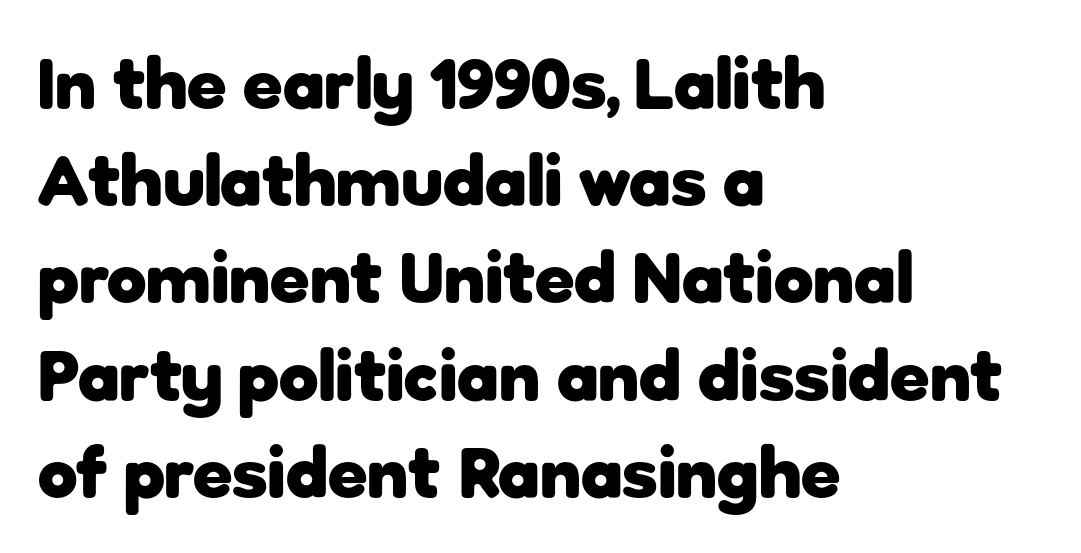
The type family on display is of the sans-serif kind. Vertical strokes here are truly vertical. Varying glyph widths throughout — classic text-font behaviour. Plenty of ink on the page — the face is bold. The rag falls on the right side of this text block. In terms of letterspacing, this is plain default setting.
